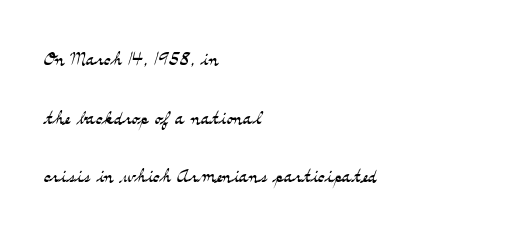
Q: Is the text bold? A: No.
Q: Is the text italic (slanted)? A: Yes.
Q: Is the text underlined? A: No.
Q: How is the paragraph aligned? A: Left-aligned.
Q: Is the spacing between letters normal or unusually wide? A: Normal.
Q: Is the spacing between lines tight, normal or loose? A: Loose.
